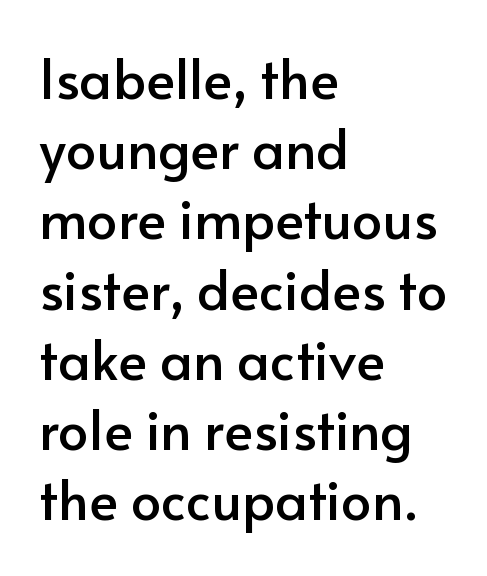
Regarding serifs, this sample does without them. Is this a fixed-width face? No — the glyphs have proportional, varying widths. The typography opts for an upright posture over an oblique one. Look at the tracking — it's just the regular setting, nothing added. The designer left line spacing at the default.
